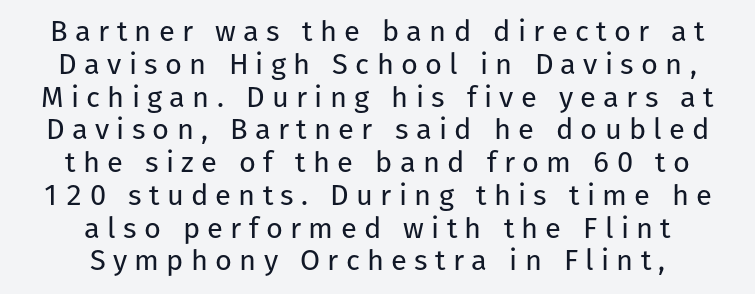
You could not count columns in this text — the font is proportionally spaced. Someone cranked the tracking dial way up on this one. Nope, no serifs anywhere on these letters. The leading is snug, giving the passage a crowded texture. Posture: vertical. A student would call this center alignment; a typographer would say set centered.
